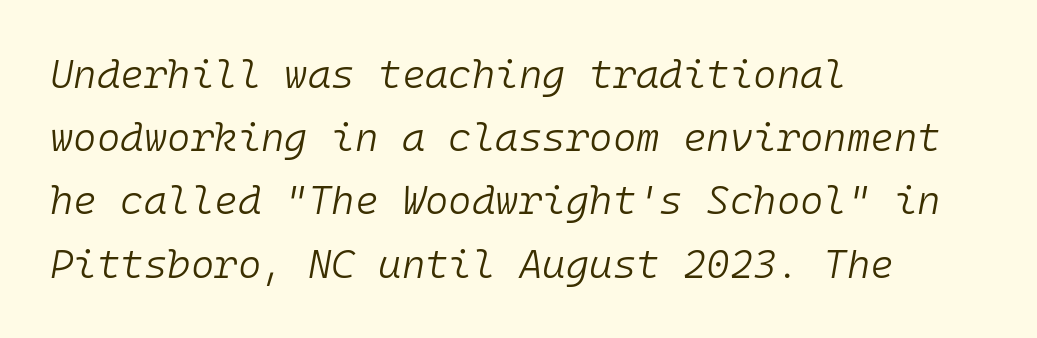
Q: Is the text bold? A: No.
Q: Is the text italic (slanted)? A: Yes, it leans right by about 10 degrees.
Q: Is the text underlined? A: No.
Q: How is the paragraph aligned? A: Left-aligned.
Q: Is the spacing between letters normal or unusually wide? A: Normal.
Q: Is the spacing between lines tight, normal or loose? A: Normal.
Q: Width (condensed, normal, or wide)? A: Normal.
Q: Stroke contrast? A: Low.
Q: x-height? A: Medium.
Q: Monospaced? A: Yes.
